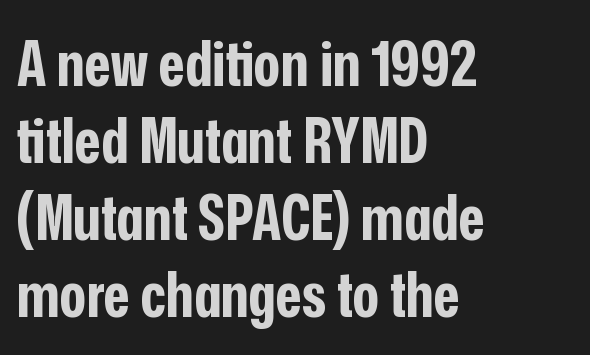
The image shows 63 px bold, condensed sans-serif type, upright; set left-aligned, line spacing 1.22x, normal letter spacing, not underlined; low stroke contrast and a medium x-height.
